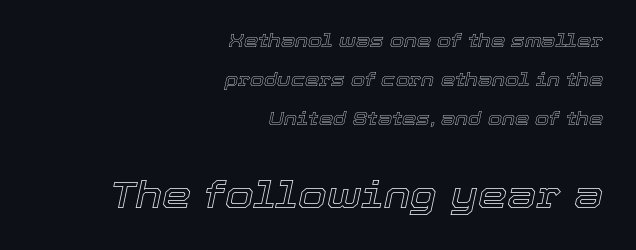
Q: Is the text italic (slanted)? A: Yes, it leans right by about 12 degrees.
Q: Is the text underlined? A: No.
Q: How is the paragraph aligned? A: Right-aligned.
Q: Is the spacing between letters normal or unusually wide? A: Normal.
Q: Is the spacing between lines tight, normal or loose? A: Loose.
Q: Which block of text is set in a larger size, the first (top) or the second (bottom)? A: The second (bottom) one.
Q: Width (condensed, normal, or wide)? A: Normal.
Q: x-height? A: Medium.
Q: Monospaced? A: No.
